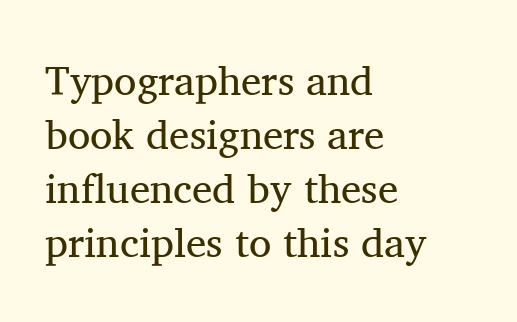
{"serif": "yes", "italic": "no", "bold": "no", "weight": "regular", "width": "normal", "stroke_contrast": "medium", "x_height": "medium", "monospaced": "no", "underline": "no", "align": "left", "line_spacing": "normal", "line_spacing_ratio": 1.32, "letter_spacing": "normal", "letter_spacing_em": 0.0, "glyph_px": 41}
